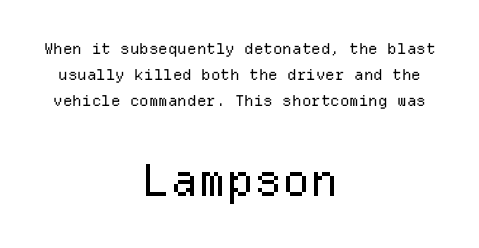
{"serif": "no", "italic": "no", "bold": "no", "weight": "regular", "width": "normal", "stroke_contrast": "low", "x_height": "medium", "monospaced": "yes", "underline": "no", "align": "center", "line_spacing_ratio": 1.73, "letter_spacing": "normal", "letter_spacing_em": 0.0, "larger_block": "second", "size_ratio": 2.93, "glyph_px": 44}
